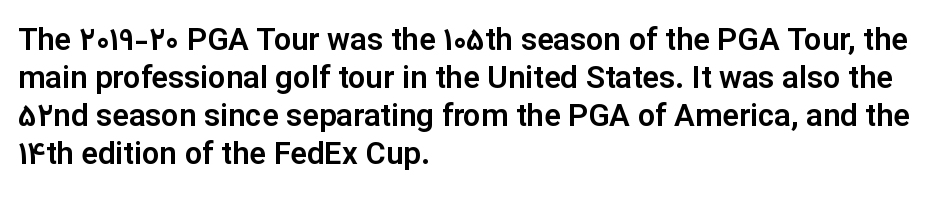
Typographically, this falls in the sans-serif category. Descenders are the only things crossing below the line. No extra tracking has been applied to these lines. These lines are rendered in a variable-pitch font.
